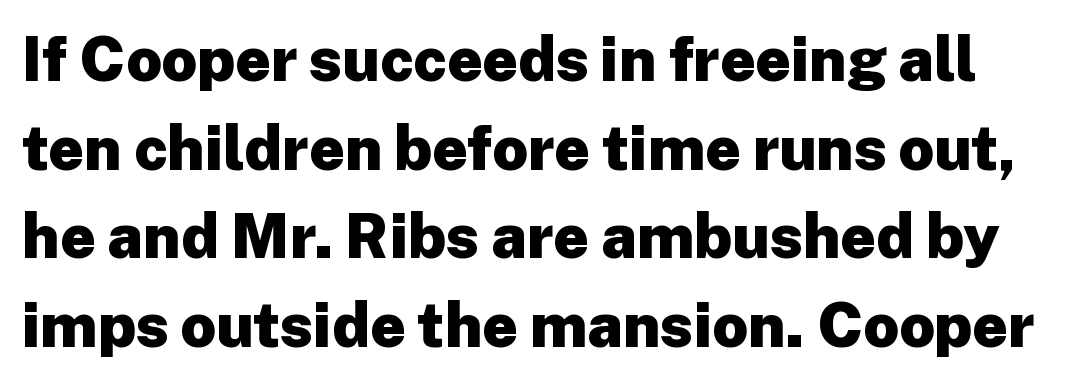
In terms of posture, this sample is upright. The glyphs have the mass of a bold cut. Rule under the text: the space is simply empty. Summary of vertical rhythm: regular, with standard interline spacing. Here the designer chose a conventional face with non-uniform glyph widths. Type style note: lacks serifs.
